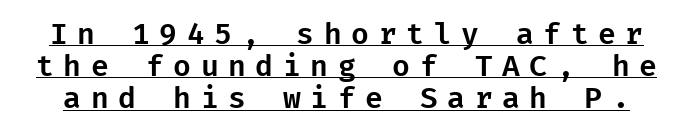
{"serif": "no", "italic": "no", "width": "normal", "stroke_contrast": "low", "x_height": "medium", "underline": "yes", "line_spacing": "tight", "line_spacing_ratio": 1.11, "letter_spacing": "wide", "letter_spacing_em": 0.33, "glyph_px": 29}
